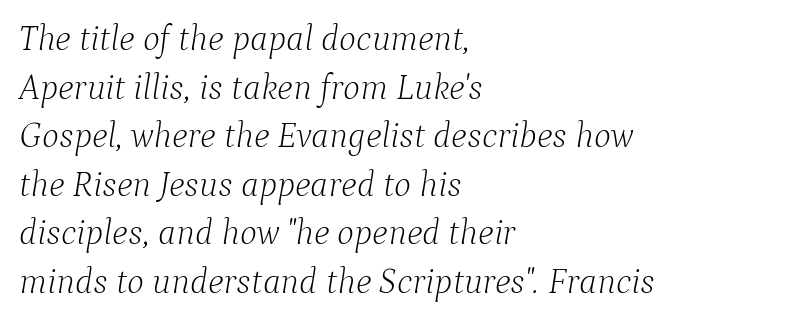
Yep, those are serifs on the letters. Whoever set this chose a conventional vertical rhythm. Compared with ordinary roman type, these characters are visibly tilted. Letters rest on an invisible, unmarked baseline.
